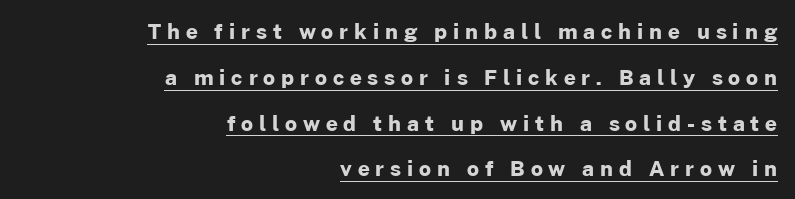
The image shows 21 px bold type, upright; set right-aligned, loose line spacing (2.18x), unusually wide letter spacing (+0.28 em), underlined.
